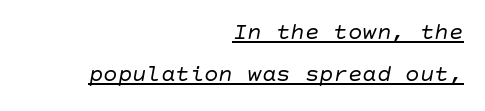
Q: Is the text bold? A: No.
Q: Is the text italic (slanted)? A: Yes, it leans right by about 10 degrees.
Q: Is the text underlined? A: Yes.
Q: How is the paragraph aligned? A: Right-aligned.
Q: Is the spacing between letters normal or unusually wide? A: Normal.
